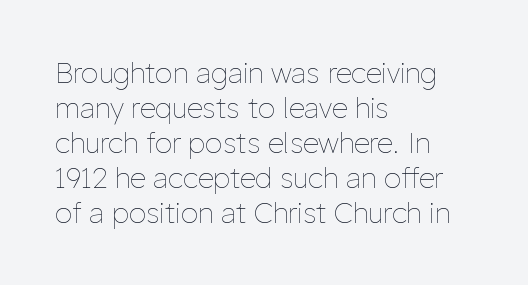
If you drew a line through each stem, it would be perfectly vertical. Inter-character spacing is left at the font's built-in metrics. A typesetter would call this leading conventional body-copy spacing. Which margin do the lines hug? The left one — the right edge is uneven. Vertical stems look standard width or narrower in stroke. Descenders are the only things crossing below the line.
